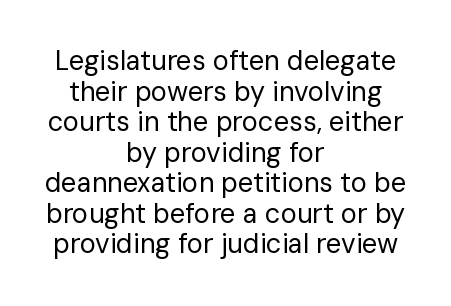
The image shows 27 px text type, upright; set centered, tight line spacing (1.13x), normal letter spacing, not underlined.
